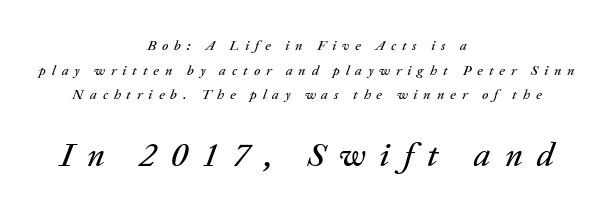
Where is the straight margin? There isn't one; the lines are centered. This rendering widens character spacing well past its baseline value. Tall strokes in this sample are angled rather than plumb. Proportional: the letters do not fall into vertical columns. Type without underlining.
